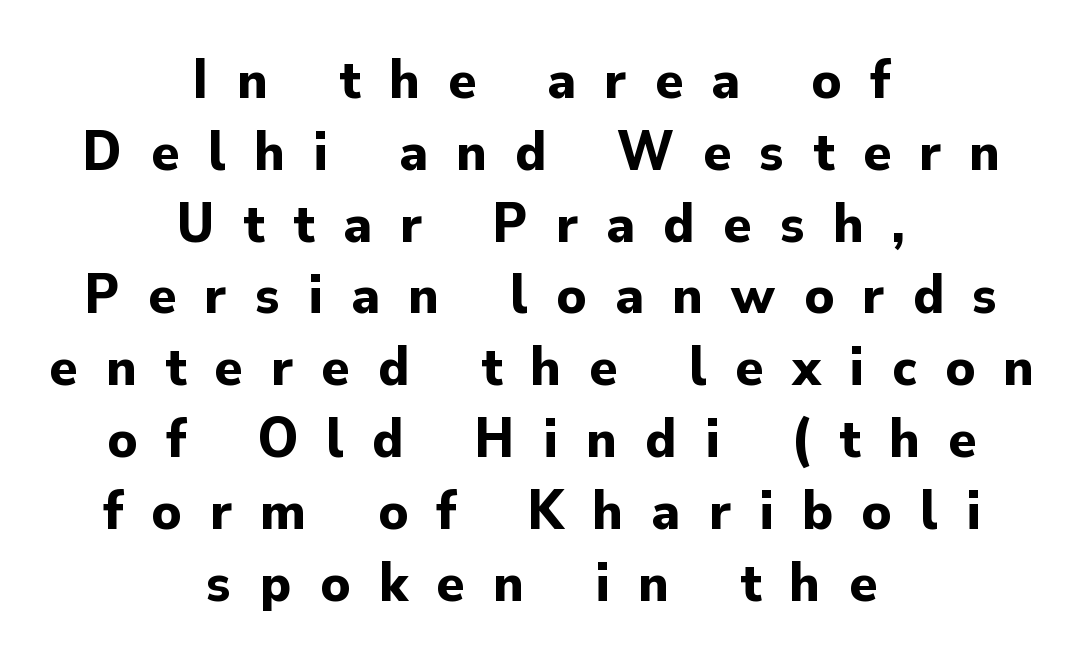
{"serif": "no", "italic": "no", "bold": "yes", "weight": "bold", "width": "normal", "stroke_contrast": "low", "x_height": "small", "monospaced": "no", "underline": "no", "align": "center", "line_spacing": "normal", "line_spacing_ratio": 1.26, "letter_spacing": "wide", "letter_spacing_em": 0.5, "glyph_px": 57}
